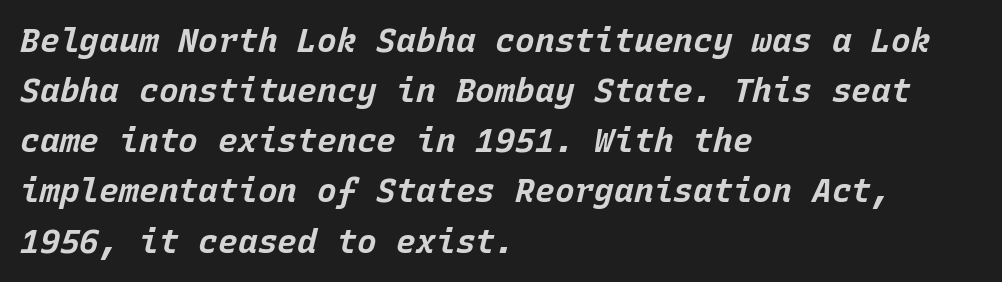
Q: Is the text bold? A: Yes.
Q: Is the text italic (slanted)? A: Yes, it leans right by about 15 degrees.
Q: Is the text underlined? A: No.
Q: How is the paragraph aligned? A: Left-aligned.
Q: Is the spacing between letters normal or unusually wide? A: Normal.
Q: Is the spacing between lines tight, normal or loose? A: Normal.
Q: Width (condensed, normal, or wide)? A: Normal.
Q: Stroke contrast? A: Low.
Q: x-height? A: Large.
Q: Monospaced? A: Yes.
